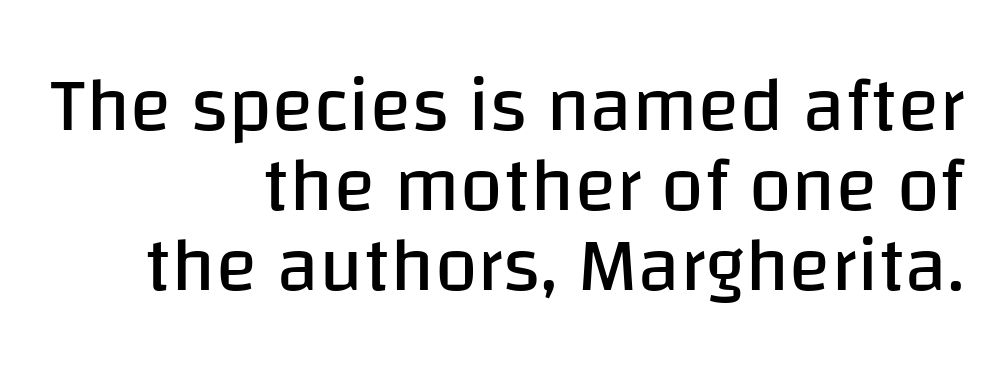
This rendering features lettering with no underline. No feet cap the strokes, marking this as sans-serif type. Stems and bowls with no extra thickness — not bold. Leading is clearly below the norm, producing a dense column.
